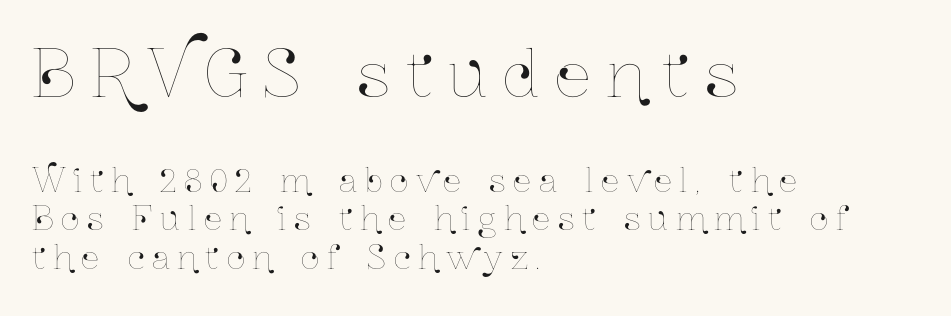
Q: Is the text italic (slanted)? A: No, it is upright.
Q: Is the text underlined? A: No.
Q: How is the paragraph aligned? A: Left-aligned.
Q: Is the spacing between letters normal or unusually wide? A: Unusually wide.
Q: Which block of text is set in a larger size, the first (top) or the second (bottom)? A: The first (top) one.
Q: Width (condensed, normal, or wide)? A: Condensed.
Q: Stroke contrast? A: Low.
Q: x-height? A: Medium.
Q: Monospaced? A: No.
